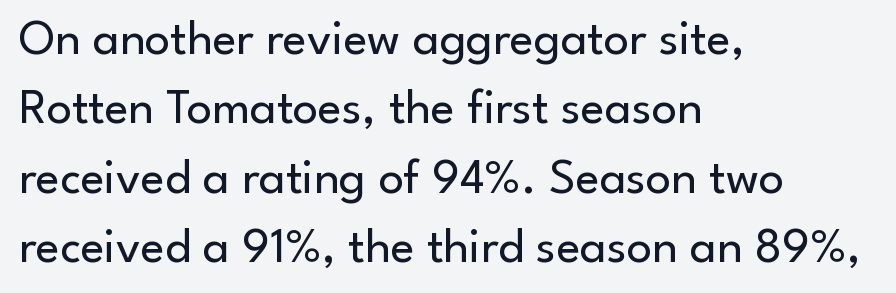
{"serif": "no", "italic": "no", "bold": "no", "weight": "regular", "width": "normal", "stroke_contrast": "low", "x_height": "small", "monospaced": "no", "underline": "no", "align": "left", "line_spacing": "normal", "line_spacing_ratio": 1.39, "letter_spacing": "normal", "letter_spacing_em": 0.0, "glyph_px": 50}
